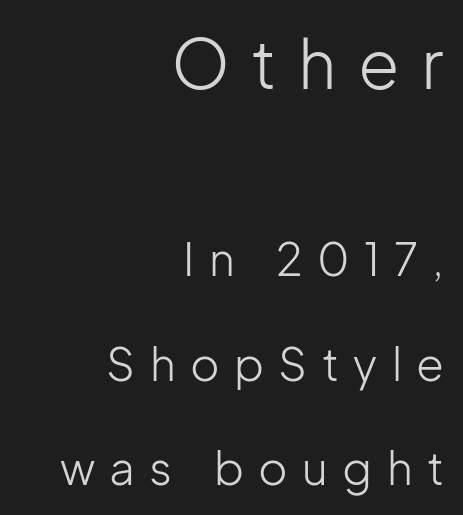
Stroke mass is kept to a normal reading level or below. No word sits above an underline. The leading is generous, giving the passage an open texture. It's the straight-up-and-down kind of type.
